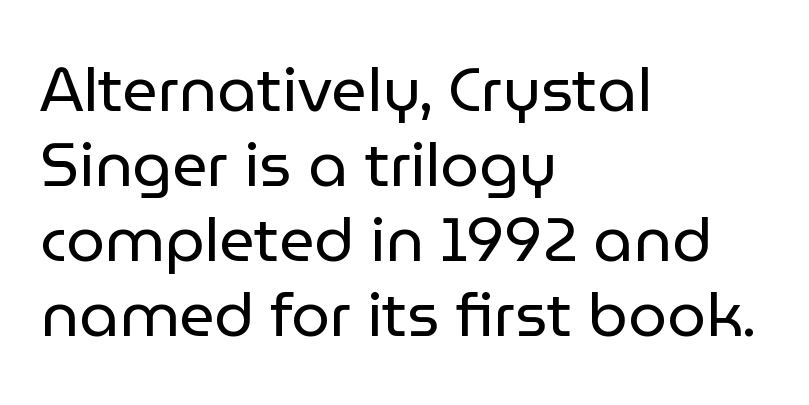
Vertical strokes here are truly vertical. The face used here is proportionally spaced, like ordinary book or web type. Characters follow at the spacing the type designer built in. This sample uses a sans-serif face.
